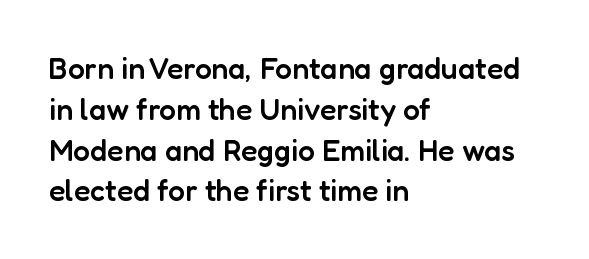
The image shows 30 px semibold sans-serif type, upright; set left-aligned, normal line spacing (1.36x), normal letter spacing, not underlined; low stroke contrast and a medium x-height.
